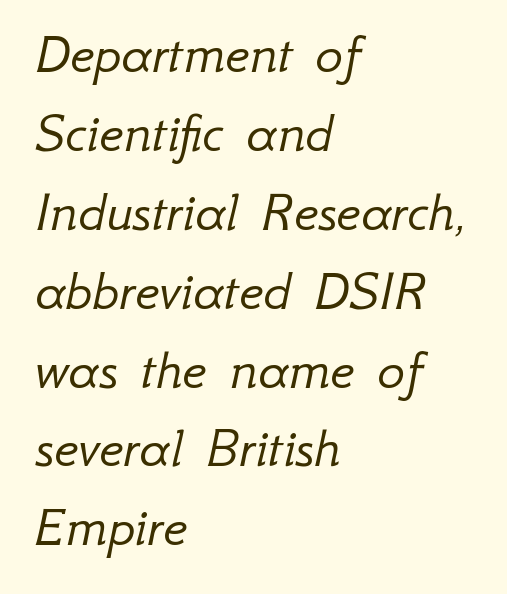
Q: Is the text bold? A: No.
Q: Is the text italic (slanted)? A: Yes, it leans right by about 12 degrees.
Q: Is the text underlined? A: No.
Q: How is the paragraph aligned? A: Left-aligned.
Q: Is the spacing between letters normal or unusually wide? A: Normal.
Q: Is the spacing between lines tight, normal or loose? A: Normal.
Q: Width (condensed, normal, or wide)? A: Normal.
Q: Stroke contrast? A: Low.
Q: x-height? A: Small.
Q: Monospaced? A: No.
